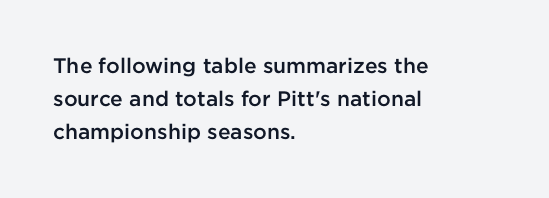
The image shows 21 px text type, upright; set left-aligned, normal line spacing (1.58x), normal letter spacing, not underlined.
